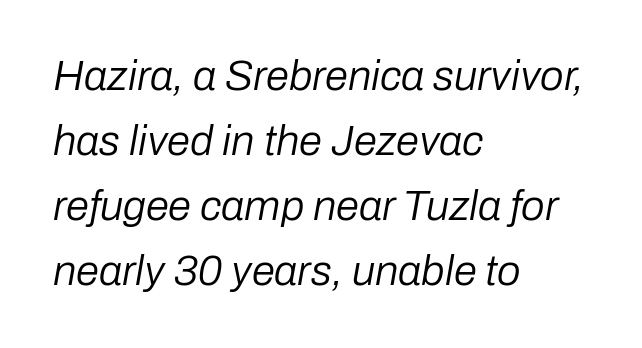
The image shows 42 px regular-weight type, italic (leaning right); set left-aligned, normal line spacing (1.55x), normal letter spacing, not underlined; low stroke contrast and a medium x-height.
